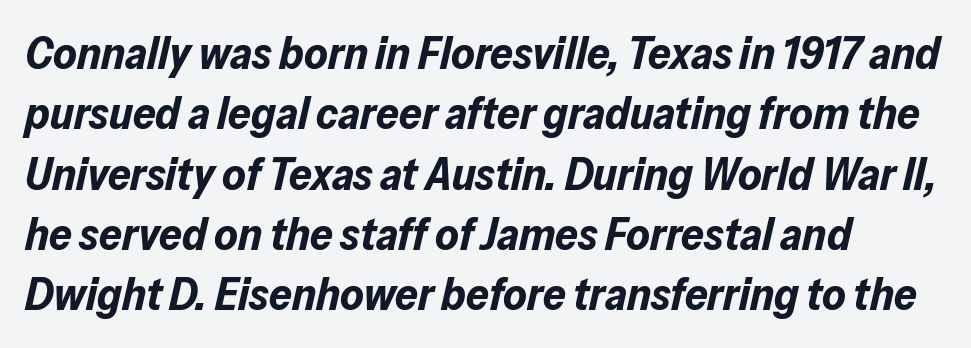
Q: Is the text bold? A: Yes.
Q: Is the text italic (slanted)? A: Yes, it leans right by about 13 degrees.
Q: Is the text underlined? A: No.
Q: How is the paragraph aligned? A: Left-aligned.
Q: Is the spacing between letters normal or unusually wide? A: Normal.
Q: Is the spacing between lines tight, normal or loose? A: Normal.
Q: Width (condensed, normal, or wide)? A: Normal.
Q: Stroke contrast? A: Low.
Q: x-height? A: Medium.
Q: Monospaced? A: No.
